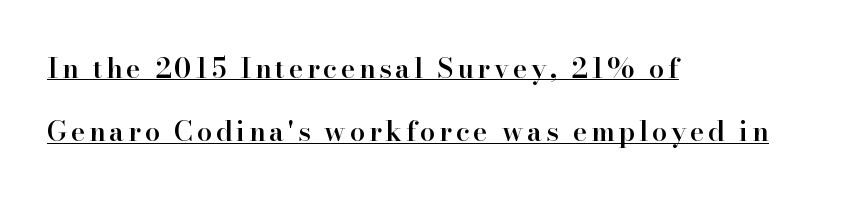
The image shows 27 px text type, upright; set left-aligned, loose line spacing (2.35x), underlined.
